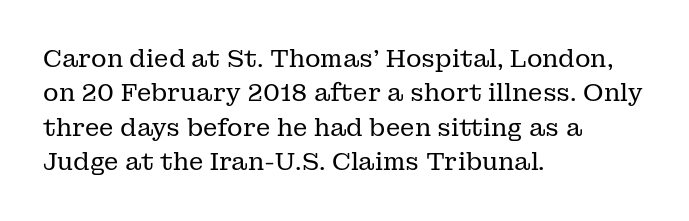
Q: Is the text bold? A: No.
Q: Is the text italic (slanted)? A: No, it is upright.
Q: Is the text underlined? A: No.
Q: How is the paragraph aligned? A: Left-aligned.
Q: Is the spacing between letters normal or unusually wide? A: Normal.
Q: Is the spacing between lines tight, normal or loose? A: Normal.
